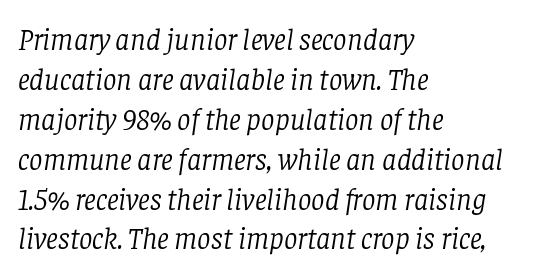
The image shows 30 px light serif type, italic (leaning right); set left-aligned, normal line spacing (1.33x), normal letter spacing, not underlined; low stroke contrast and a large x-height.
